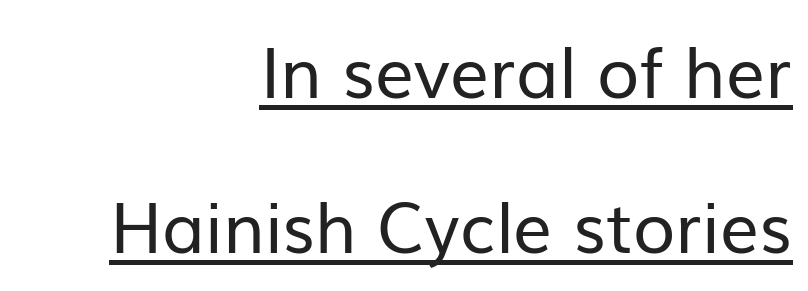
The image shows 69 px regular-weight sans-serif type, upright; set right-aligned, loose line spacing (2.25x), normal letter spacing, underlined; low stroke contrast and a medium x-height.
